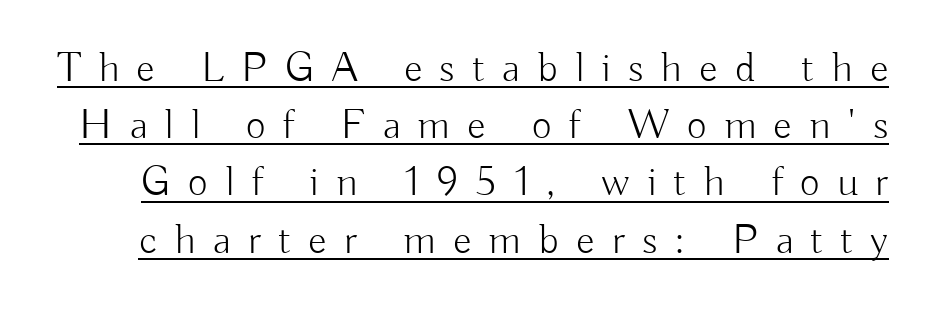
Q: Is the text bold? A: No.
Q: Is the text italic (slanted)? A: No, it is upright.
Q: Is the typeface a serif or a sans-serif typeface? A: Sans-serif.
Q: Is the text underlined? A: Yes.
Q: Is the spacing between letters normal or unusually wide? A: Unusually wide.
Q: Is the spacing between lines tight, normal or loose? A: Normal.
Q: Width (condensed, normal, or wide)? A: Normal.
Q: Stroke contrast? A: Low.
Q: x-height? A: Small.
Q: Monospaced? A: No.
